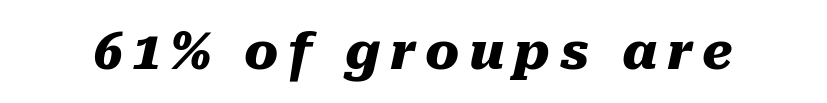
Is the type bold? Yes — the strokes are clearly thick and heavy. Nobody drew a line under any word here. The letters are slanted; this is an italic face. Character widths vary here, with narrow letters taking less room than wide ones.
